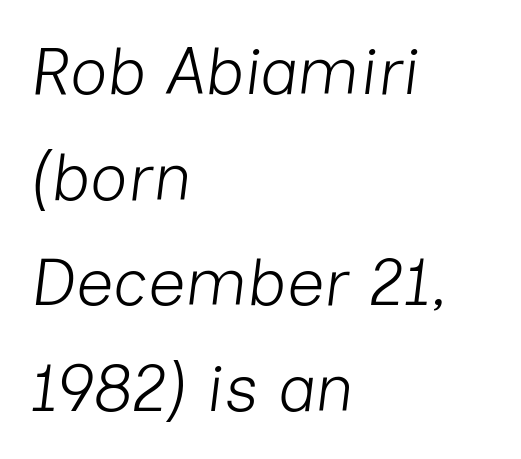
The image shows 66 px light type, italic (leaning right); set left-aligned, normal line spacing (1.6x), normal letter spacing, not underlined; low stroke contrast and a medium x-height.
